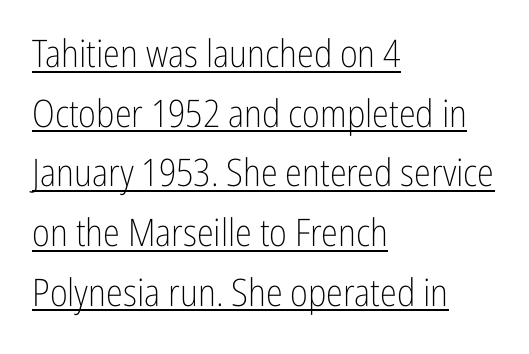
The image shows 38 px light, condensed sans-serif type, upright; set left-aligned, normal line spacing (1.57x), normal letter spacing, underlined; low stroke contrast and a medium x-height.
